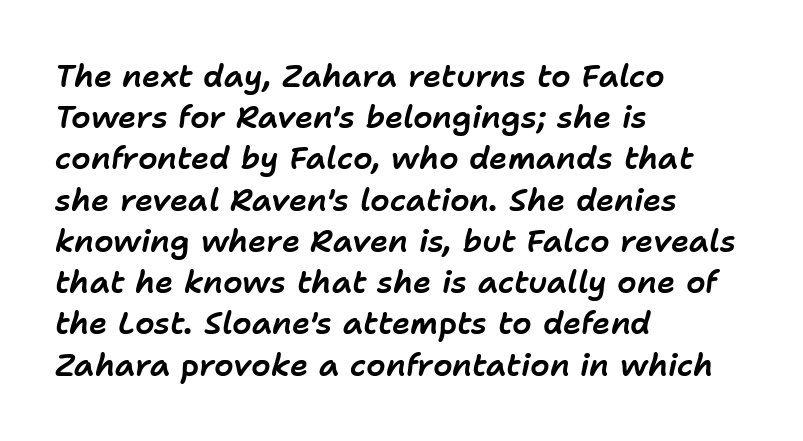
Q: Is the text italic (slanted)? A: Yes, it leans right by about 11 degrees.
Q: Is the text underlined? A: No.
Q: How is the paragraph aligned? A: Left-aligned.
Q: Is the spacing between letters normal or unusually wide? A: Normal.
Q: Is the spacing between lines tight, normal or loose? A: Normal.
Q: Width (condensed, normal, or wide)? A: Normal.
Q: Stroke contrast? A: Low.
Q: x-height? A: Medium.
Q: Monospaced? A: No.
